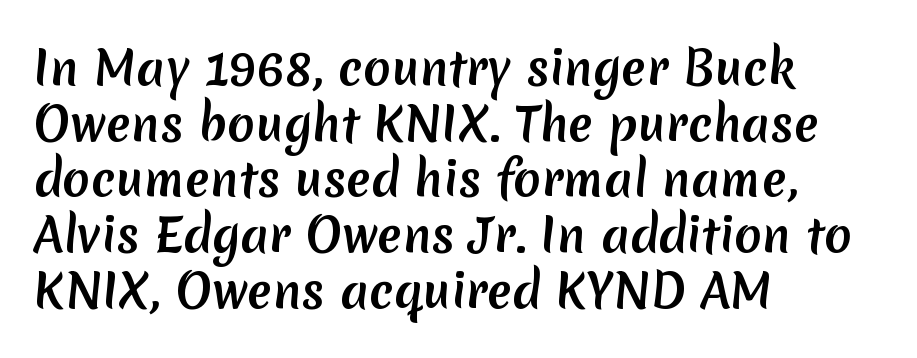
The image shows 46 px semibold sans-serif type; set left-aligned, line spacing 1.21x, normal letter spacing, not underlined; low stroke contrast and a medium x-height.
